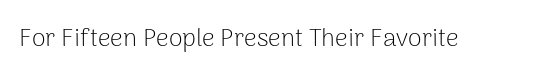
Q: Is the text bold? A: No.
Q: Is the text italic (slanted)? A: No, it is upright.
Q: Is the text underlined? A: No.
Q: Is the spacing between letters normal or unusually wide? A: Normal.
